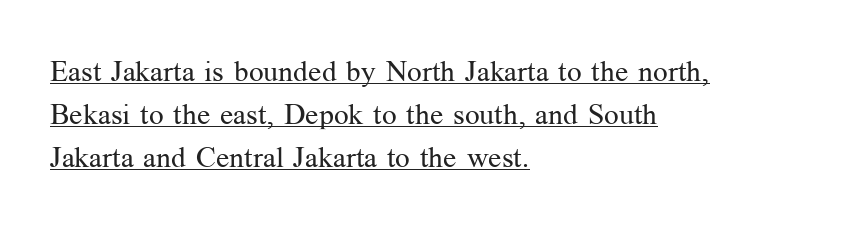
The glyphs are accompanied by a horizontal stroke just below them. The passage shown is typeset with a serif family. Does the copy run flush right? No — it runs flush left. Stroke thickness stays within the range of a standard reading face or lighter. Character widths vary here, with narrow letters taking less room than wide ones.
